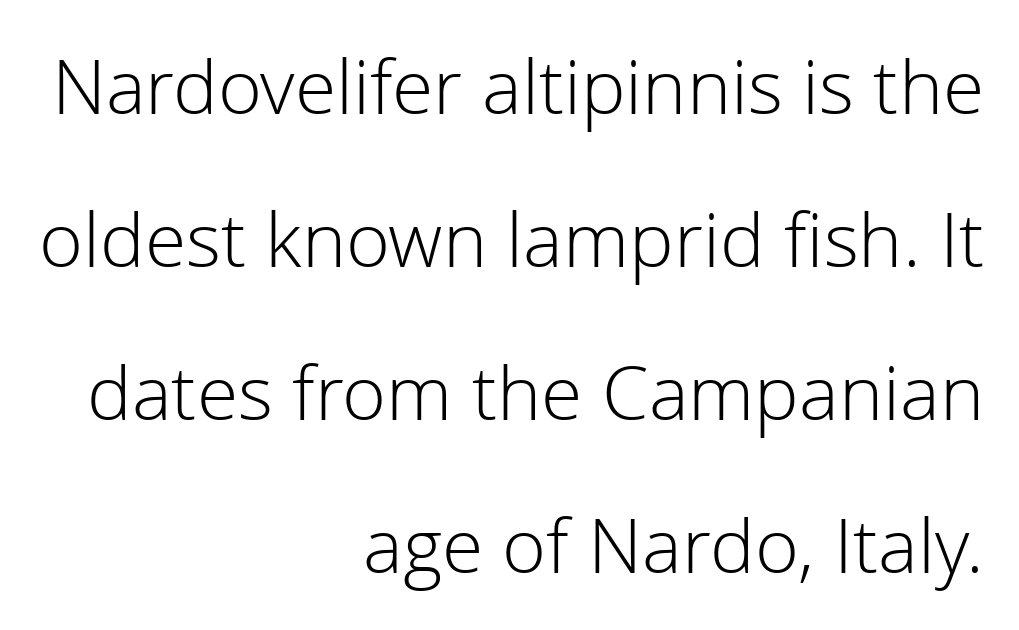
{"serif": "no", "italic": "no", "bold": "no", "weight": "light", "width": "normal", "stroke_contrast": "low", "x_height": "medium", "monospaced": "no", "underline": "no", "align": "right", "line_spacing": "loose", "line_spacing_ratio": 2.04, "letter_spacing": "normal", "letter_spacing_em": 0.0, "glyph_px": 75}
